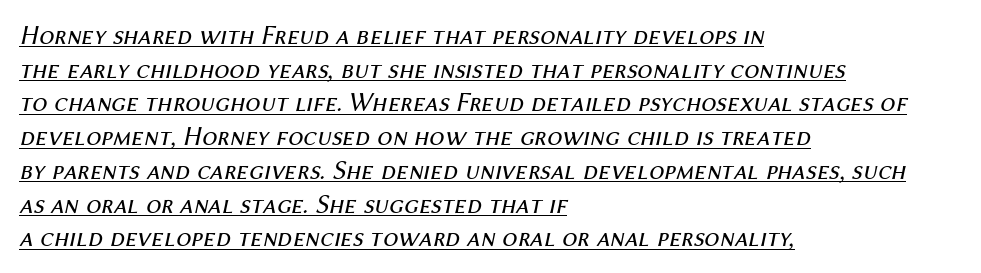
Every word sits above its own underline. Line spacing here is normal. Counters stay open thanks to moderate or lighter strokes. Each line starts at the same left margin while the right side varies. Every character sits at an angle, as italics do. Honestly, the letter spacing is just normal — you wouldn't notice it.
